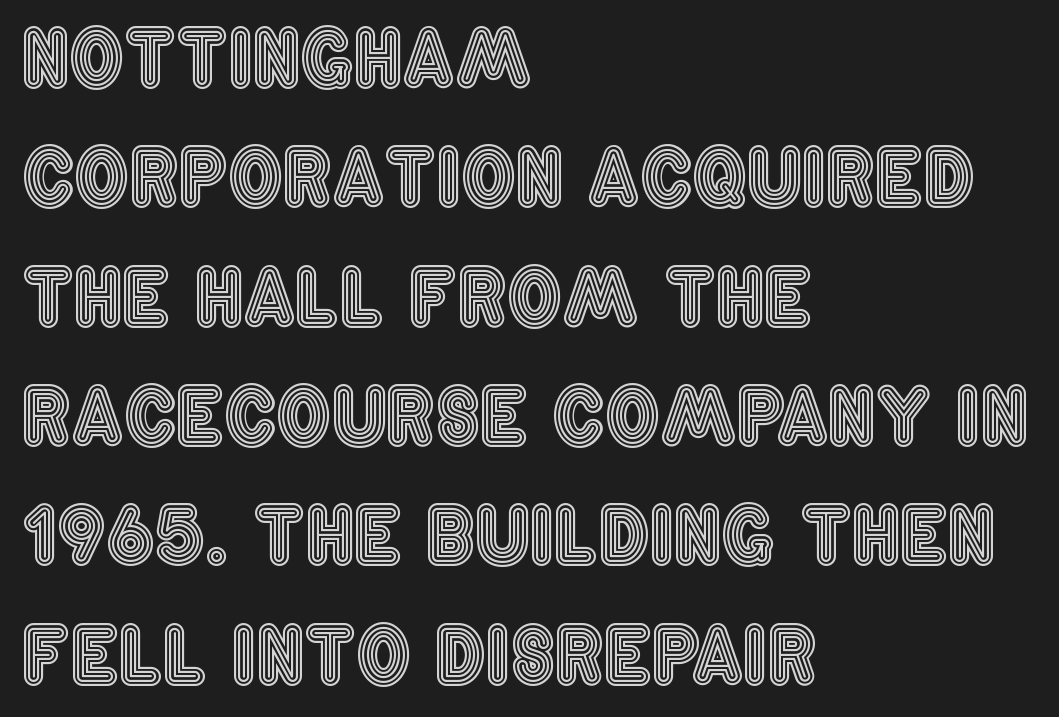
The image shows 76 px condensed type, upright; set left-aligned, normal line spacing (1.57x), normal letter spacing, not underlined; a large x-height.
